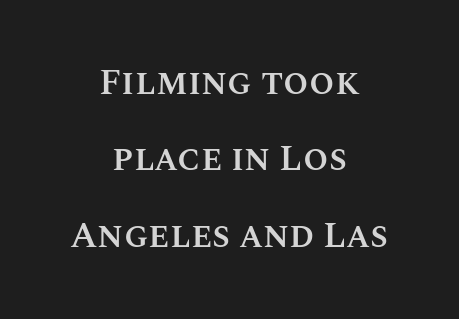
The image shows 36 px semibold type, upright; set centered, loose line spacing (2.12x), normal letter spacing, not underlined; medium stroke contrast and a large x-height.
